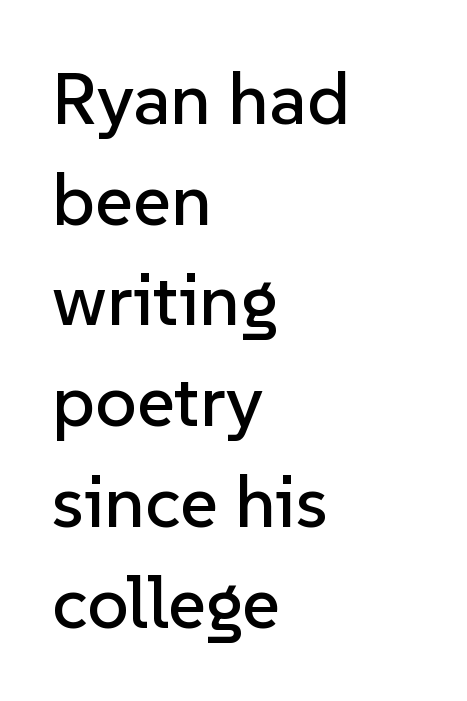
Alignment: flush left. Think of a printed novel: that variable character pitch is what you see here. Grotesque or geometric, the face here clearly has no serifs. Anything drawn beneath the words? Only blank space.
